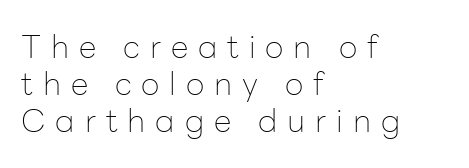
{"serif": "no", "italic": "no", "bold": "no", "weight": "thin", "width": "normal", "stroke_contrast": "low", "x_height": "medium", "monospaced": "no", "underline": "no", "align": "left", "line_spacing": "tight", "line_spacing_ratio": 1.15, "letter_spacing": "wide", "letter_spacing_em": 0.31, "glyph_px": 32}
